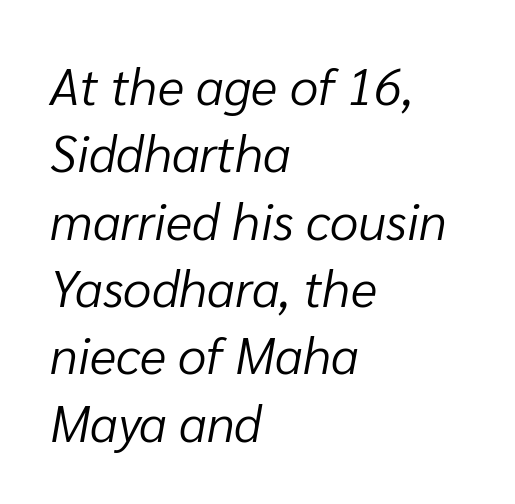
{"italic": "yes", "lean": "right", "slant_degrees": 10, "bold": "no", "weight": "light", "width": "normal", "stroke_contrast": "low", "x_height": "medium", "monospaced": "no", "underline": "no", "align": "left", "line_spacing": "normal", "line_spacing_ratio": 1.32, "letter_spacing": "normal", "letter_spacing_em": 0.0, "glyph_px": 51}
